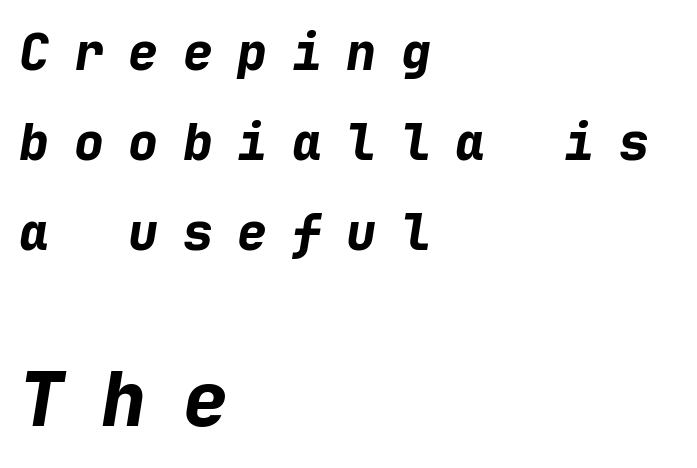
{"italic": "yes", "lean": "right", "slant_degrees": 9, "bold": "yes", "weight": "bold", "width": "normal", "stroke_contrast": "low", "x_height": "medium", "monospaced": "yes", "underline": "no", "align": "left", "line_spacing_ratio": 1.8, "letter_spacing": "wide", "letter_spacing_em": 0.49, "larger_block": "second", "size_ratio": 1.5, "glyph_px": 75}
